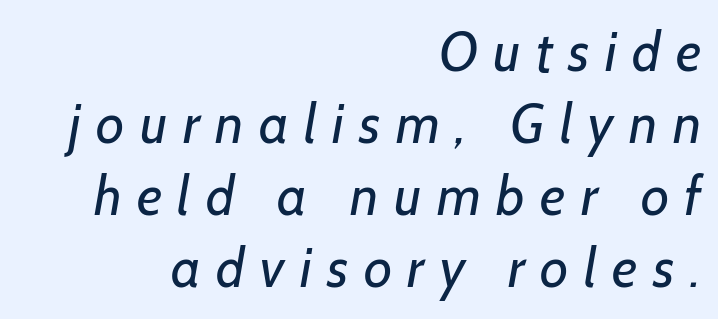
{"serif": "no", "bold": "no", "weight": "regular", "width": "normal", "stroke_contrast": "low", "x_height": "medium", "monospaced": "no", "underline": "no", "align": "right", "line_spacing": "normal", "line_spacing_ratio": 1.31, "letter_spacing": "wide", "letter_spacing_em": 0.28, "glyph_px": 55}
